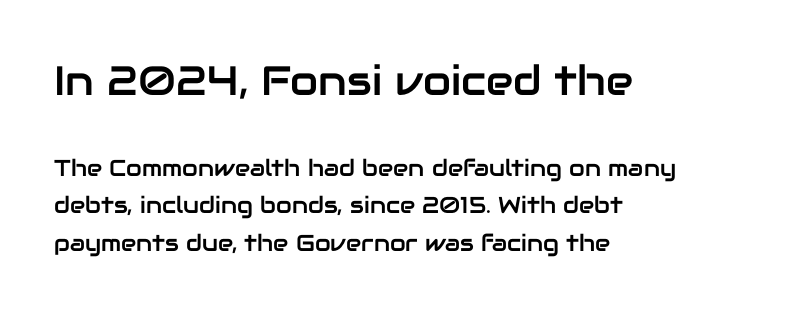
Caption: upper text group enlarged, lower text group reduced. When letters stand straight like this, we call the style roman or upright. No extra tracking has been applied to these lines. This block has exactly the height ordinary leading produces.
